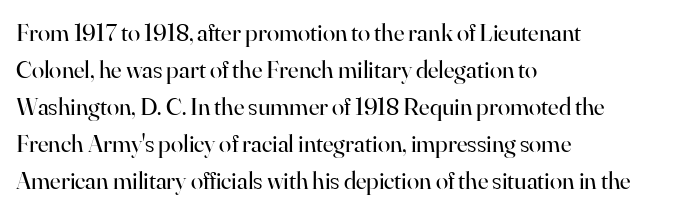
A typesetter would call this leading conventional body-copy spacing. Descender tails drop into unmarked territory. Visually the block forms a straight wall on the left and a jagged coastline on the right. Do the letters lean? They stand straight.
